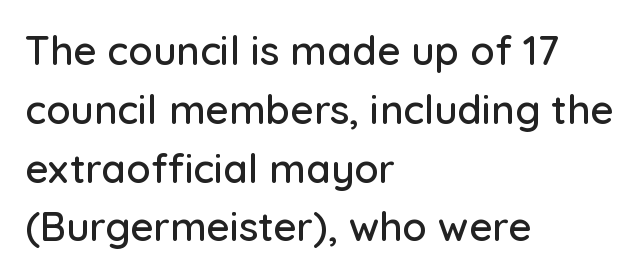
Q: Is the text italic (slanted)? A: No, it is upright.
Q: Is the typeface a serif or a sans-serif typeface? A: Sans-serif.
Q: Is the text underlined? A: No.
Q: How is the paragraph aligned? A: Left-aligned.
Q: Is the spacing between letters normal or unusually wide? A: Normal.
Q: Is the spacing between lines tight, normal or loose? A: Normal.
Q: Width (condensed, normal, or wide)? A: Normal.
Q: Stroke contrast? A: Low.
Q: x-height? A: Medium.
Q: Monospaced? A: No.
